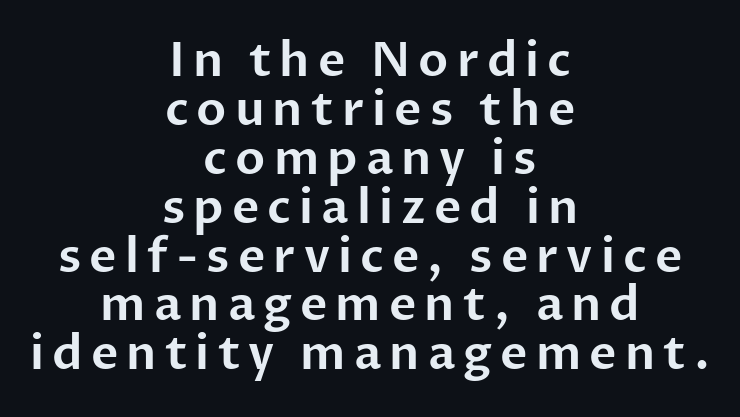
{"serif": "no", "italic": "no", "width": "normal", "stroke_contrast": "low", "x_height": "medium", "monospaced": "no", "underline": "no", "align": "center", "line_spacing": "tight", "line_spacing_ratio": 1.04, "glyph_px": 47}
